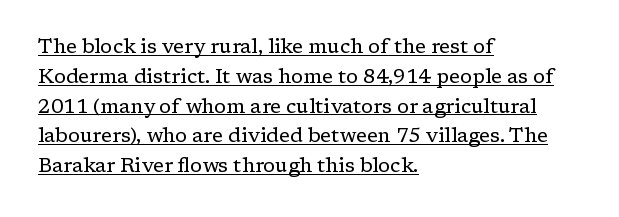
Q: Is the text bold? A: No.
Q: Is the text italic (slanted)? A: No, it is upright.
Q: Is the text underlined? A: Yes.
Q: How is the paragraph aligned? A: Left-aligned.
Q: Is the spacing between letters normal or unusually wide? A: Normal.
Q: Is the spacing between lines tight, normal or loose? A: Normal.
